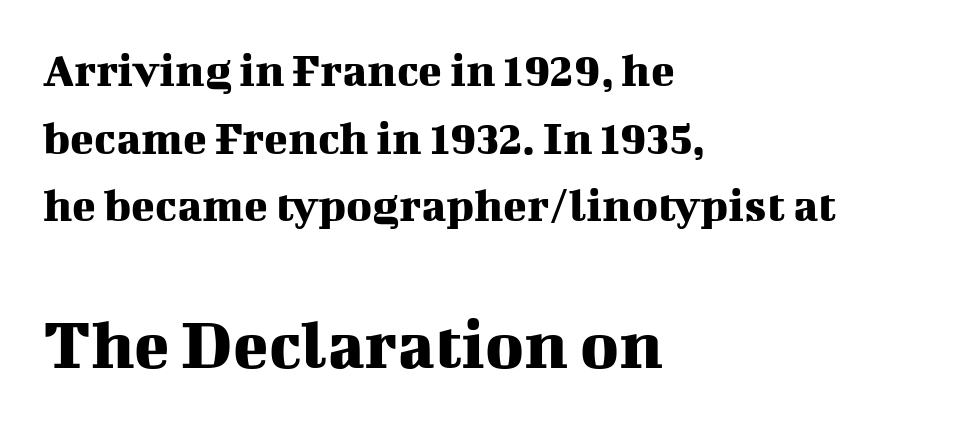
Unlike a clean sans, this face finishes its strokes with serifs. Does extra space separate the letters? No, they use regular spacing. Note the varied advance widths — an 'i' is clearly narrower than an 'm'. Teacher's note: observe the even left margin — that is flush-left alignment. A roman cut, with each character standing at attention. The space directly below the letters is spotless.
